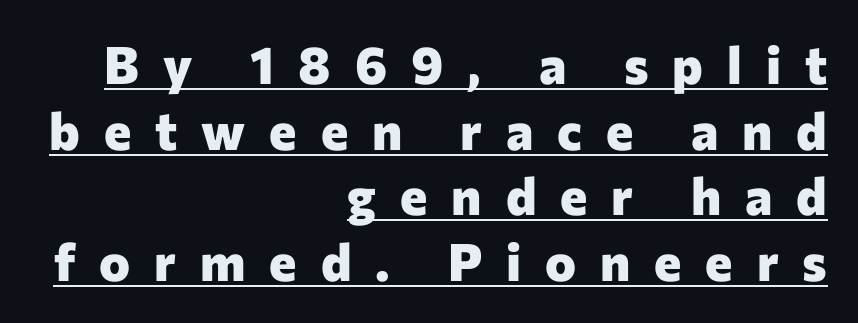
{"serif": "no", "italic": "no", "bold": "yes", "weight": "heavy", "width": "normal", "stroke_contrast": "low", "x_height": "medium", "monospaced": "no", "underline": "yes", "align": "right", "line_spacing": "normal", "line_spacing_ratio": 1.26, "letter_spacing": "wide", "letter_spacing_em": 0.46, "glyph_px": 52}
